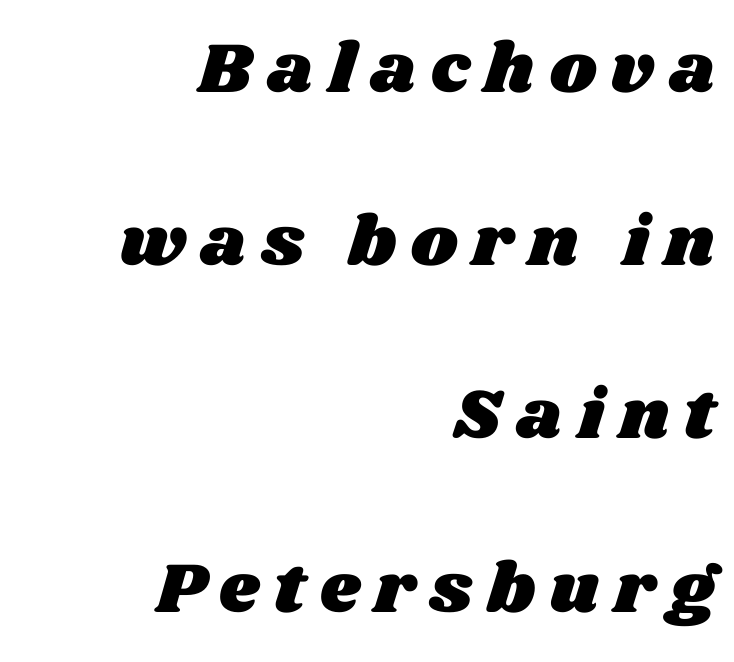
The image shows 71 px wide type; set right-aligned, loose line spacing (2.44x), unusually wide letter spacing (+0.21 em), not underlined; medium stroke contrast and a large x-height.
